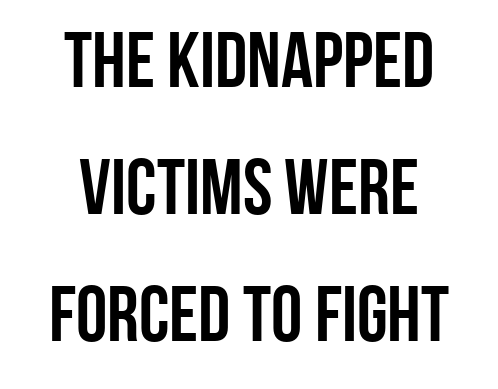
The font's upright variant was chosen for this text. Just letters on the line, the space beneath them empty. Varying glyph widths throughout — classic text-font behaviour. What weight is shown? A full bold with thick strokes.
